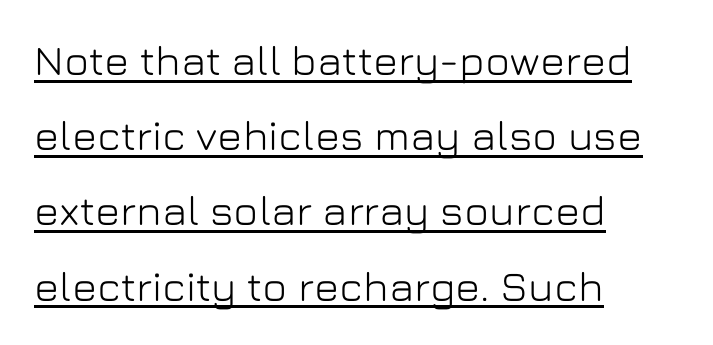
Q: Is the text italic (slanted)? A: No, it is upright.
Q: Is the typeface a serif or a sans-serif typeface? A: Sans-serif.
Q: Is the text underlined? A: Yes.
Q: How is the paragraph aligned? A: Left-aligned.
Q: Is the spacing between letters normal or unusually wide? A: Normal.
Q: Width (condensed, normal, or wide)? A: Normal.
Q: Stroke contrast? A: Low.
Q: x-height? A: Medium.
Q: Monospaced? A: No.
